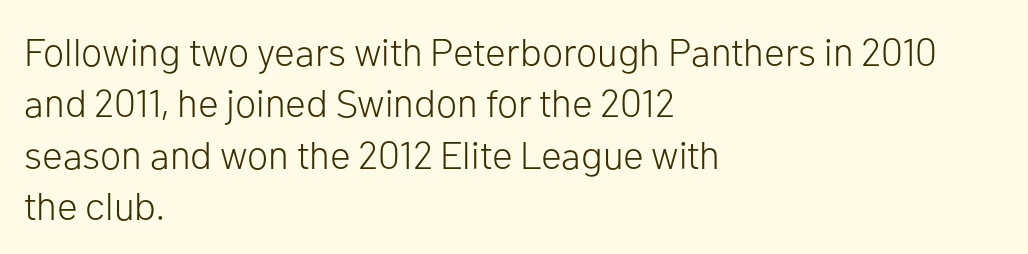
Weight: not bold — regular or lighter. Clear beneath every line of the passage. Regular leading. Layout note: lines flush left.
